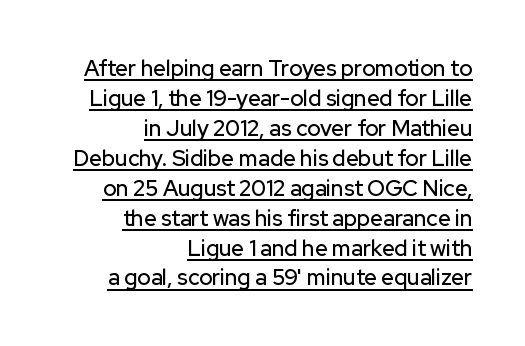
{"italic": "no", "underline": "yes", "align": "right", "line_spacing": "normal", "line_spacing_ratio": 1.36, "letter_spacing": "normal", "letter_spacing_em": 0.0, "glyph_px": 22}
